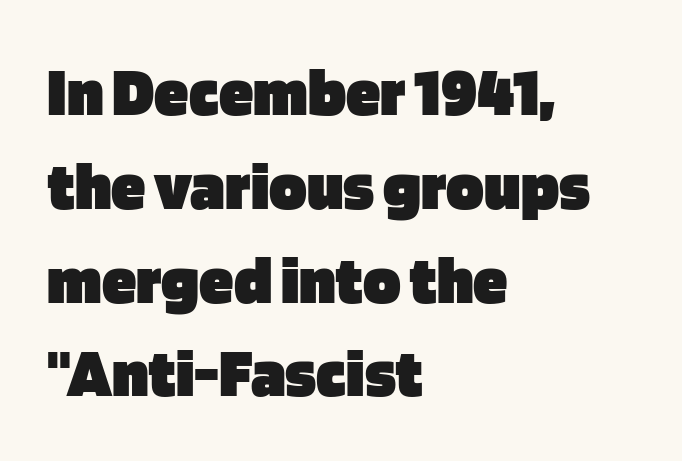
The image shows 70 px heavy sans-serif type, upright; set left-aligned, normal line spacing (1.34x), normal letter spacing, not underlined; low stroke contrast and a large x-height.
